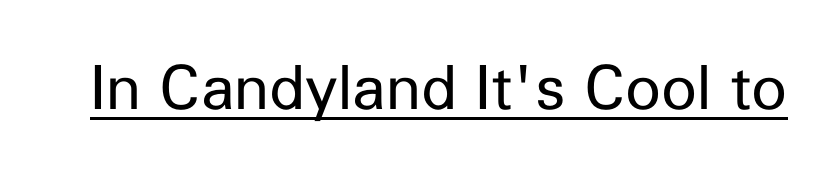
Here the designer chose a conventional face with non-uniform glyph widths. The face used here is a sans, in the tradition of grotesques and geometrics. Heaviness? Minimal to ordinary, like unemphasized prose. If you drew a line through each stem, it would be perfectly vertical. Caption: standard tracking, unaltered. Students, observe the line beneath the letters — that is underlining.
